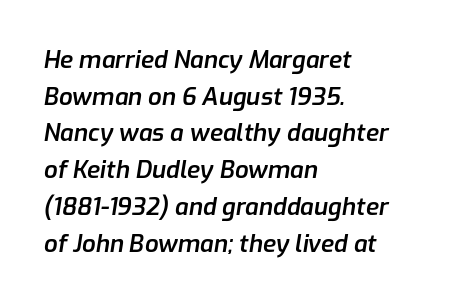
The space beneath each line is pristine and unruled. Slant detected: the letters are inclined. Slightly chunky letters — semibold, I'd say, not full bold. Each word holds together tightly as a unit, with standard inter-letter gaps. Quick note: interline space is typical. Teacher's note: observe the even left margin — that is flush-left alignment.
